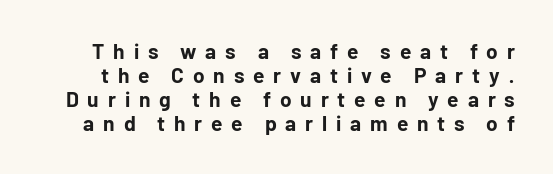
The image shows 21 px bold type, upright; set tight line spacing (1.14x), unusually wide letter spacing (+0.42 em), not underlined.
